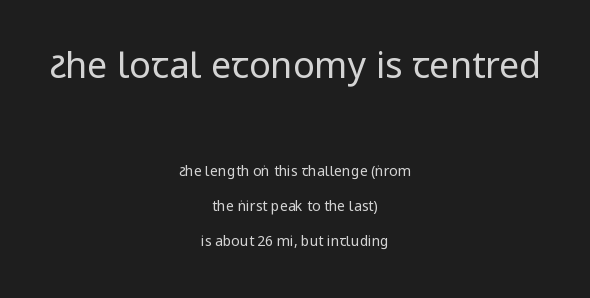
{"serif": "no", "italic": "no", "bold": "no", "weight": "regular", "width": "condensed", "stroke_contrast": "low", "x_height": "large", "monospaced": "no", "underline": "no", "align": "center", "line_spacing": "loose", "line_spacing_ratio": 2.49, "letter_spacing": "normal", "letter_spacing_em": 0.0, "larger_block": "first", "size_ratio": 2.57, "glyph_px": 36}
